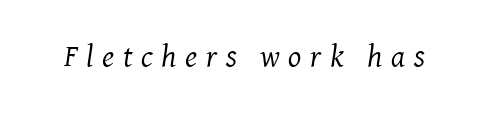
Q: Is the text bold? A: No.
Q: Is the text italic (slanted)? A: Yes, it leans right by about 8 degrees.
Q: Is the typeface a serif or a sans-serif typeface? A: Serif.
Q: Is the text underlined? A: No.
Q: Is the spacing between letters normal or unusually wide? A: Unusually wide.
Q: Width (condensed, normal, or wide)? A: Normal.
Q: Stroke contrast? A: Medium.
Q: x-height? A: Medium.
Q: Monospaced? A: No.
